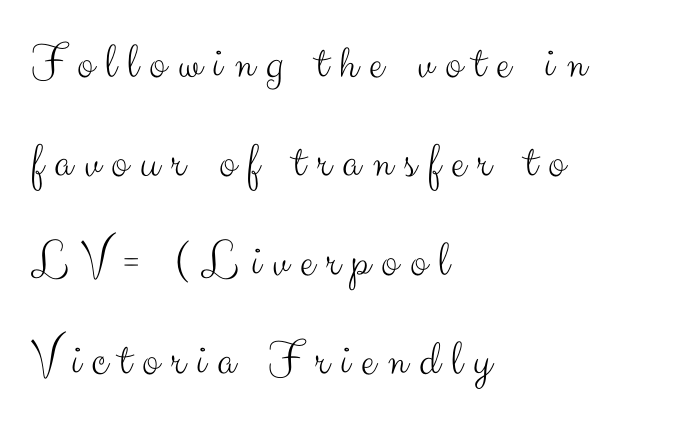
Q: Is the text bold? A: No.
Q: Is the text italic (slanted)? A: Yes.
Q: Is the typeface a serif or a sans-serif typeface? A: Sans-serif.
Q: Is the text underlined? A: No.
Q: How is the paragraph aligned? A: Left-aligned.
Q: Is the spacing between letters normal or unusually wide? A: Unusually wide.
Q: Is the spacing between lines tight, normal or loose? A: Loose.
Q: Width (condensed, normal, or wide)? A: Normal.
Q: Stroke contrast? A: Medium.
Q: x-height? A: Small.
Q: Monospaced? A: No.
